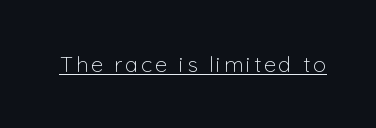
This sample uses an upright cut, with every glyph sitting square on the baseline. The face used here appears with an underline applied. Is the stroke heavy? The answer is a plain regular-or-lighter.
